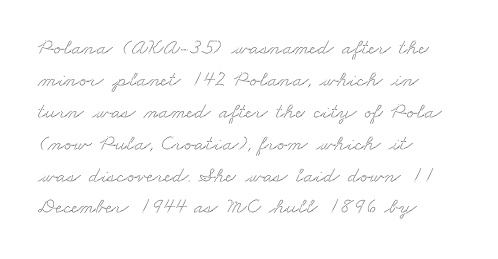
Casual observation: everything's shoved over to the left. Descenders are the only things crossing below the line. The space between consecutive lines is moderate. The letters sit at their default tracking, neither squeezed nor spread.
